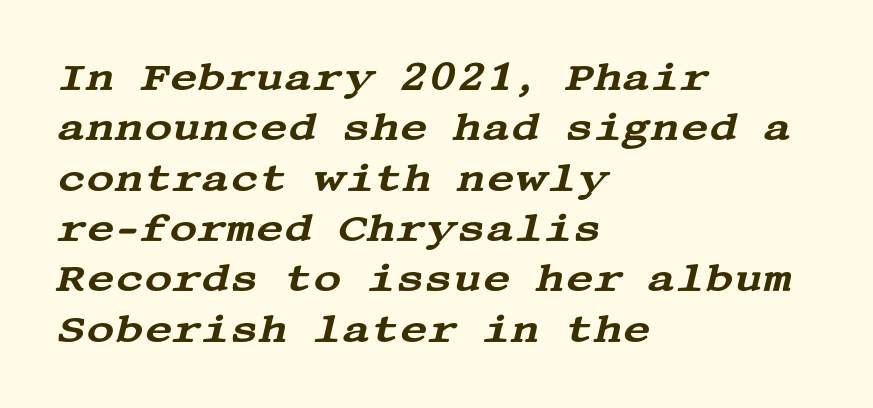
Q: Is the text italic (slanted)? A: Yes, it leans right by about 13 degrees.
Q: Is the typeface a serif or a sans-serif typeface? A: Serif.
Q: Is the text underlined? A: No.
Q: How is the paragraph aligned? A: Left-aligned.
Q: Is the spacing between letters normal or unusually wide? A: Normal.
Q: Is the spacing between lines tight, normal or loose? A: Normal.
Q: Width (condensed, normal, or wide)? A: Wide.
Q: Stroke contrast? A: Medium.
Q: x-height? A: Large.
